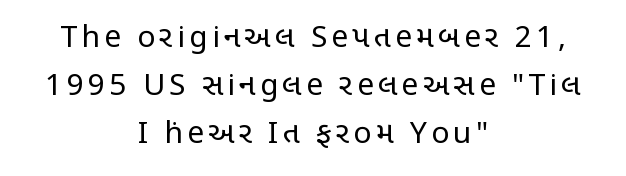
Q: Is the text bold? A: No.
Q: Is the text italic (slanted)? A: No, it is upright.
Q: Is the typeface a serif or a sans-serif typeface? A: Sans-serif.
Q: Is the text underlined? A: No.
Q: How is the paragraph aligned? A: Centered.
Q: Is the spacing between lines tight, normal or loose? A: Normal.
Q: Width (condensed, normal, or wide)? A: Condensed.
Q: Stroke contrast? A: Low.
Q: x-height? A: Large.
Q: Monospaced? A: No.
